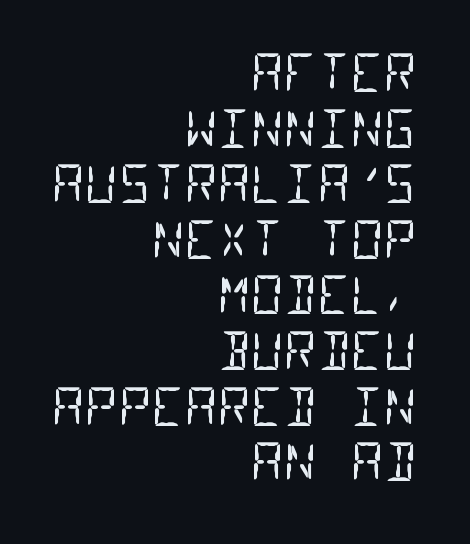
{"serif": "no", "bold": "no", "weight": "regular", "width": "condensed", "stroke_contrast": "low", "x_height": "large", "monospaced": "yes", "underline": "no", "align": "right", "line_spacing": "tight", "line_spacing_ratio": 1.09, "letter_spacing": "normal", "letter_spacing_em": 0.0, "glyph_px": 51}
